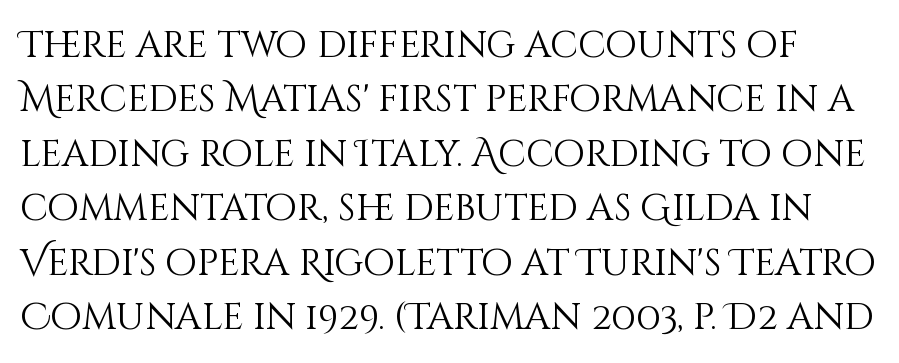
Q: Is the text bold? A: No.
Q: Is the text italic (slanted)? A: No, it is upright.
Q: Is the text underlined? A: No.
Q: Is the spacing between letters normal or unusually wide? A: Normal.
Q: Is the spacing between lines tight, normal or loose? A: Normal.
Q: Width (condensed, normal, or wide)? A: Normal.
Q: Stroke contrast? A: Medium.
Q: x-height? A: Large.
Q: Monospaced? A: No.
